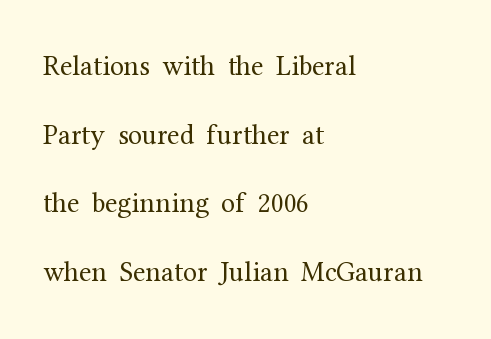
Q: Is the text bold? A: No.
Q: Is the text italic (slanted)? A: No, it is upright.
Q: Is the typeface a serif or a sans-serif typeface? A: Serif.
Q: Is the text underlined? A: No.
Q: How is the paragraph aligned? A: Left-aligned.
Q: Is the spacing between letters normal or unusually wide? A: Normal.
Q: Is the spacing between lines tight, normal or loose? A: Loose.
Q: Width (condensed, normal, or wide)? A: Normal.
Q: Stroke contrast? A: Medium.
Q: x-height? A: Medium.
Q: Monospaced? A: No.
